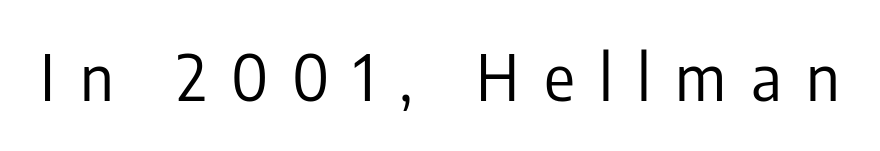
Does extra space separate the letters? Yes, quite a lot of it. The passage shown is not bold in any degree. Tall strokes in this sample are plumb rather than angled. Looks like regular typesetting: each glyph gets only the width it needs.
